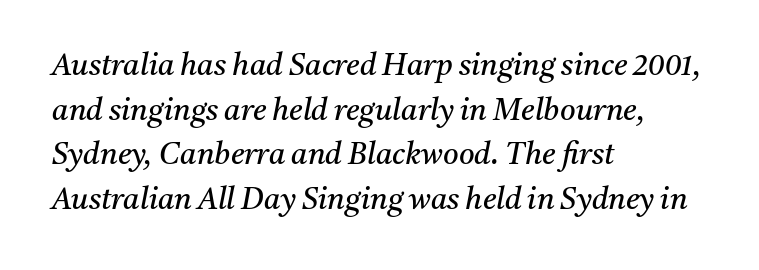
{"serif": "yes", "italic": "yes", "lean": "right", "slant_degrees": 11, "bold": "no", "weight": "regular", "width": "normal", "stroke_contrast": "medium", "x_height": "medium", "monospaced": "no", "underline": "no", "align": "left", "line_spacing": "normal", "line_spacing_ratio": 1.49, "letter_spacing": "normal", "letter_spacing_em": 0.0, "glyph_px": 30}
